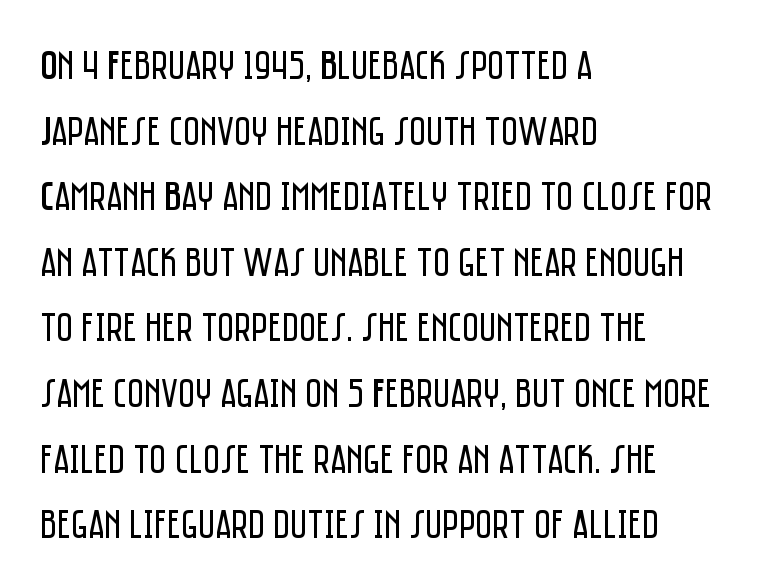
The image shows 41 px regular-weight, condensed sans-serif type, upright; set left-aligned, normal line spacing (1.6x), normal letter spacing, not underlined; low stroke contrast and a large x-height.
